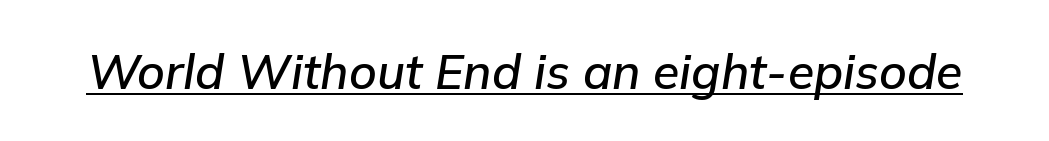
{"italic": "yes", "lean": "right", "slant_degrees": 9, "width": "normal", "stroke_contrast": "low", "x_height": "medium", "monospaced": "no", "underline": "yes", "letter_spacing": "normal", "letter_spacing_em": 0.0, "glyph_px": 48}
